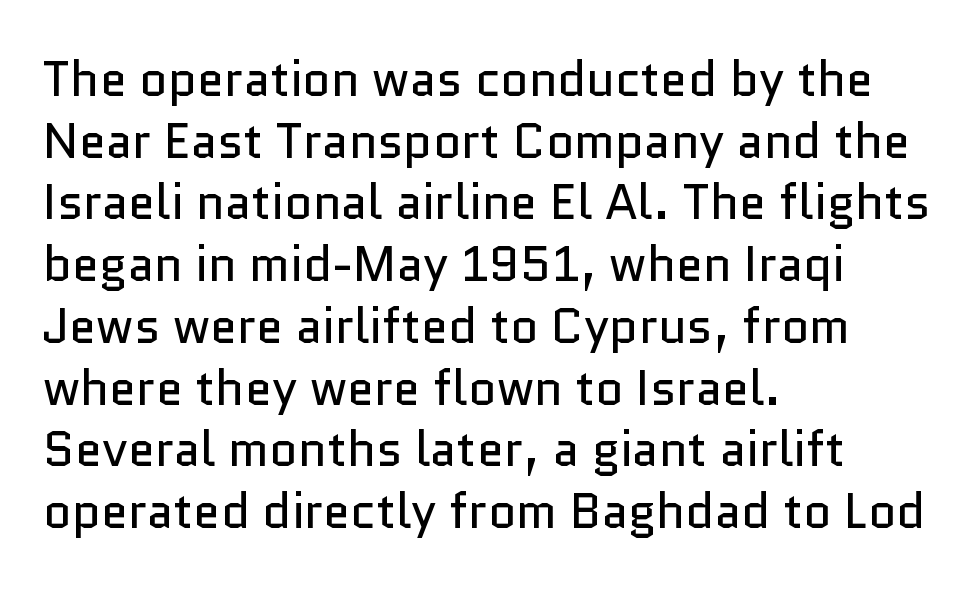
Q: Is the text bold? A: No.
Q: Is the text italic (slanted)? A: No, it is upright.
Q: Is the typeface a serif or a sans-serif typeface? A: Sans-serif.
Q: Is the text underlined? A: No.
Q: How is the paragraph aligned? A: Left-aligned.
Q: Is the spacing between letters normal or unusually wide? A: Normal.
Q: Is the spacing between lines tight, normal or loose? A: Normal.
Q: Width (condensed, normal, or wide)? A: Normal.
Q: Stroke contrast? A: Low.
Q: x-height? A: Medium.
Q: Monospaced? A: No.
